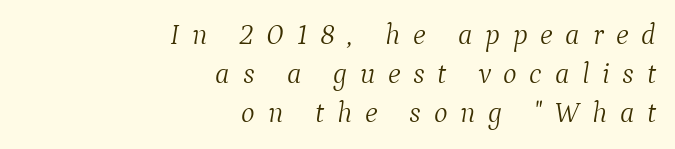
Check under the words: just untouched page. Examine the stroke ends and you'll spot serifs. The type is letterspaced generously, with wide tracking. Stroke thickness stays within the range of a standard reading face or lighter. How would I describe the line gaps? Plain and ordinary. Looks like regular typesetting: each glyph gets only the width it needs.
